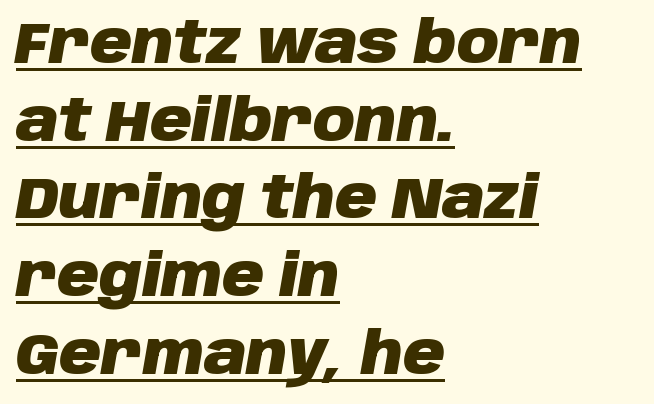
Q: Is the text bold? A: Yes.
Q: Is the text italic (slanted)? A: Yes, it leans right by about 10 degrees.
Q: Is the text underlined? A: Yes.
Q: How is the paragraph aligned? A: Left-aligned.
Q: Is the spacing between letters normal or unusually wide? A: Normal.
Q: Is the spacing between lines tight, normal or loose? A: Normal.
Q: Width (condensed, normal, or wide)? A: Normal.
Q: Stroke contrast? A: Low.
Q: x-height? A: Large.
Q: Monospaced? A: No.
